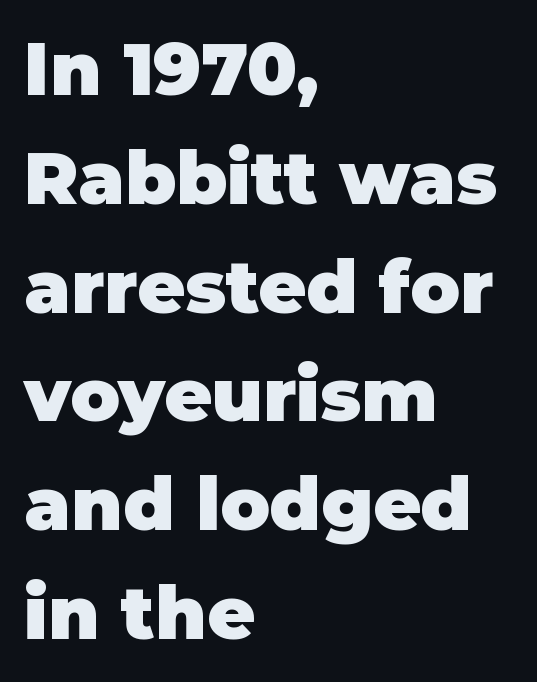
Vertical spacing — default. You'd pick this weight for a headline — it's a proper bold. Letters rest on an invisible, unmarked baseline. Designer's note — italics off, roman on. Check where the strokes stop: nothing finishes them off — pure sans.
